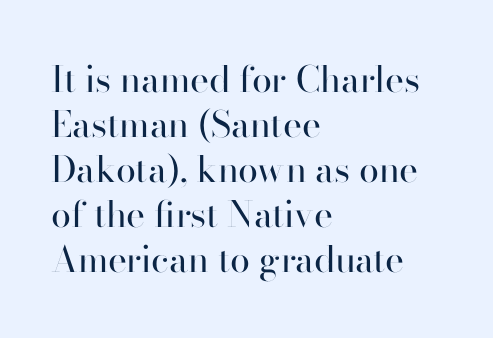
Q: Is the text bold? A: No.
Q: Is the text italic (slanted)? A: No, it is upright.
Q: Is the typeface a serif or a sans-serif typeface? A: Sans-serif.
Q: Is the text underlined? A: No.
Q: How is the paragraph aligned? A: Left-aligned.
Q: Is the spacing between letters normal or unusually wide? A: Normal.
Q: Is the spacing between lines tight, normal or loose? A: Normal.
Q: Width (condensed, normal, or wide)? A: Normal.
Q: Stroke contrast? A: High.
Q: x-height? A: Small.
Q: Monospaced? A: No.
